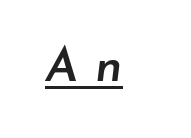
You can see a thin bar hugging the bottom of the glyphs. The face used here is proportionally spaced, like ordinary book or web type. The rendering inserts visible extra space after every character. Slanted lettering throughout. Slightly chunky letters — semibold, I'd say, not full bold.
